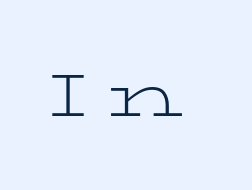
The image shows 60 px light, wide serif type, upright; set unusually wide letter spacing (+0.31 em), not underlined; low stroke contrast and a medium x-height.
